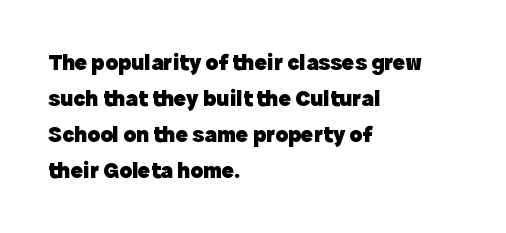
The image shows 23 px bold type, upright; set left-aligned, normal line spacing (1.56x), normal letter spacing, not underlined.
